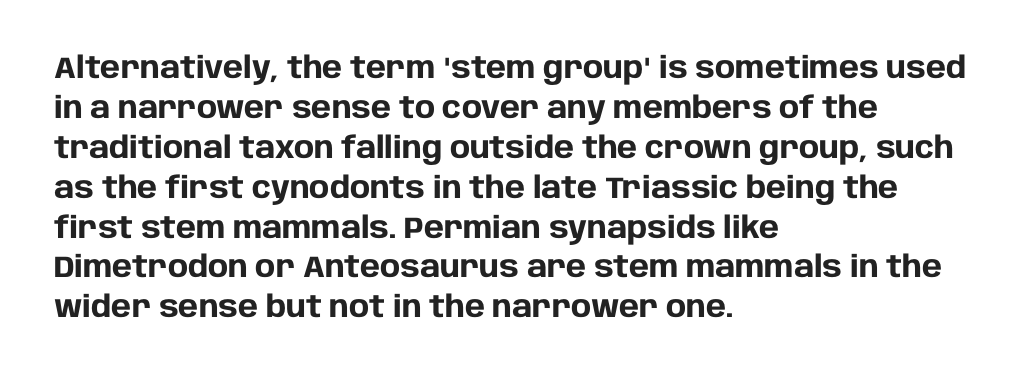
The image shows 30 px heavy sans-serif type, upright; set left-aligned, normal line spacing (1.33x), normal letter spacing, not underlined; low stroke contrast and a large x-height.
